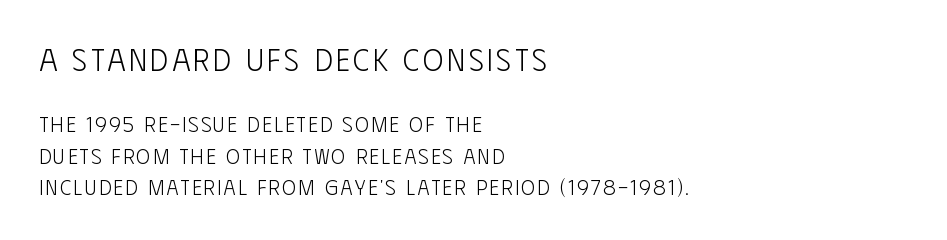
Character widths vary here, with narrow letters taking less room than wide ones. Serif or sans? Sans — the stroke terminals are bare. Posture: vertical. Caption: upper text group enlarged, lower text group reduced. These lines are set flush left with a ragged right edge. The characters are drawn with everyday or finer stroke widths.
